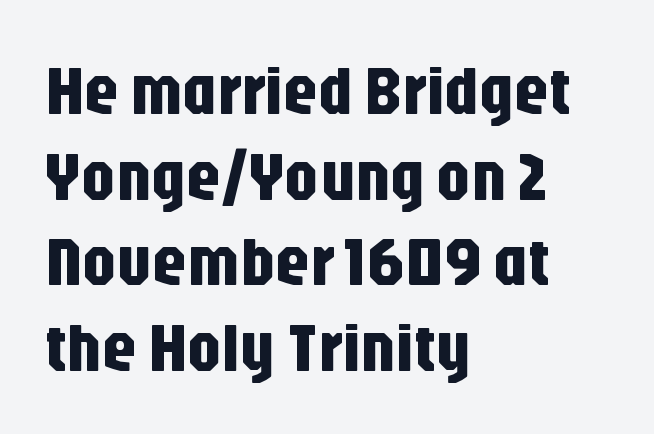
Designer's note — italics off, roman on. If you drew a ruler down the left edge, every line would touch it. The characters display no serif detailing; their extremities are plain. Each letter keeps its own natural width here, so spacing adapts to shape.
